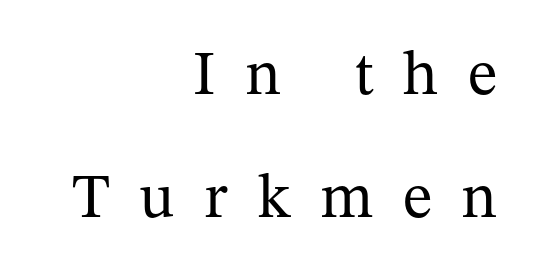
Spacing verdict: proportional, widths tailored to each character. Horizontal alignment here is rightward, an uncommon choice for prose. In terms of leading, this rendering errs on the spacious side. Old-style or modern, the face here clearly has serifs. A bare baseline throughout the passage. No letter is thick-stroked: the sample isn't bold.
